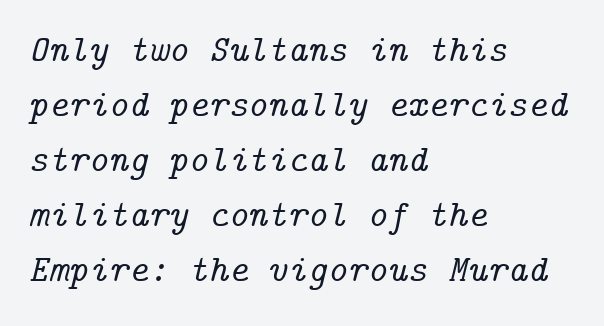
{"serif": "yes", "italic": "yes", "lean": "right", "slant_degrees": 14, "width": "normal", "stroke_contrast": "low", "x_height": "medium", "underline": "no", "align": "left", "line_spacing": "normal", "line_spacing_ratio": 1.45, "letter_spacing": "normal", "letter_spacing_em": 0.0, "glyph_px": 38}
